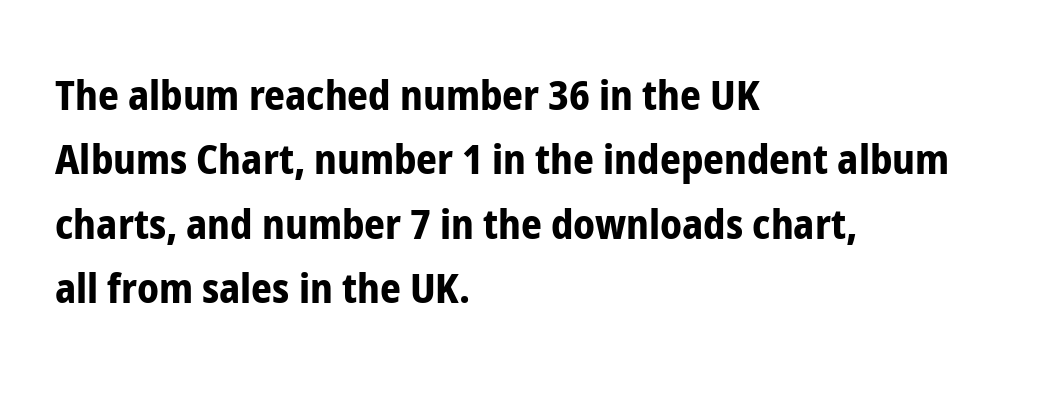
Q: Is the text bold? A: Yes.
Q: Is the text italic (slanted)? A: No, it is upright.
Q: Is the typeface a serif or a sans-serif typeface? A: Sans-serif.
Q: Is the text underlined? A: No.
Q: How is the paragraph aligned? A: Left-aligned.
Q: Is the spacing between letters normal or unusually wide? A: Normal.
Q: Is the spacing between lines tight, normal or loose? A: Normal.
Q: Width (condensed, normal, or wide)? A: Condensed.
Q: Stroke contrast? A: Low.
Q: x-height? A: Medium.
Q: Monospaced? A: No.
